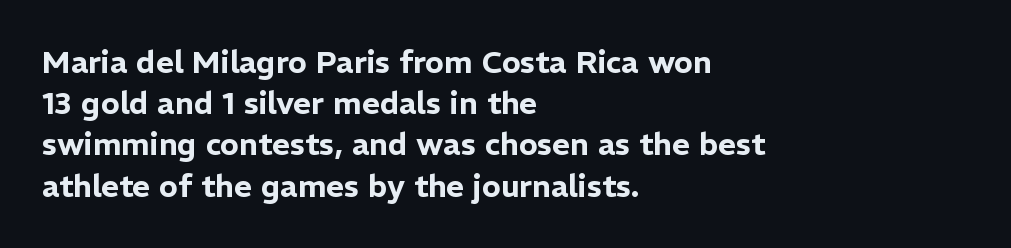
{"serif": "no", "italic": "no", "width": "normal", "stroke_contrast": "low", "x_height": "medium", "monospaced": "no", "underline": "no", "align": "left", "line_spacing": "normal", "line_spacing_ratio": 1.33, "letter_spacing": "normal", "letter_spacing_em": 0.0, "glyph_px": 31}
